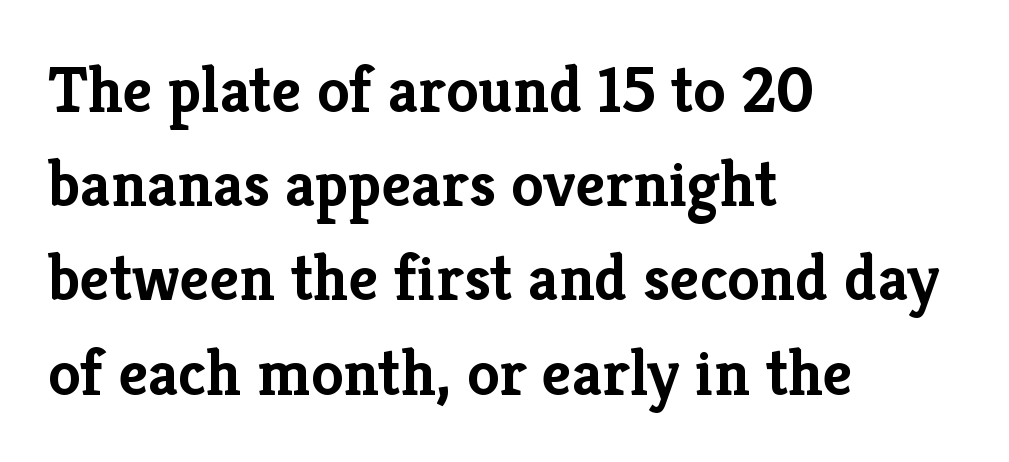
The image shows 65 px semibold serif type, upright; set left-aligned, normal line spacing (1.45x), normal letter spacing, not underlined; low stroke contrast and a medium x-height.
